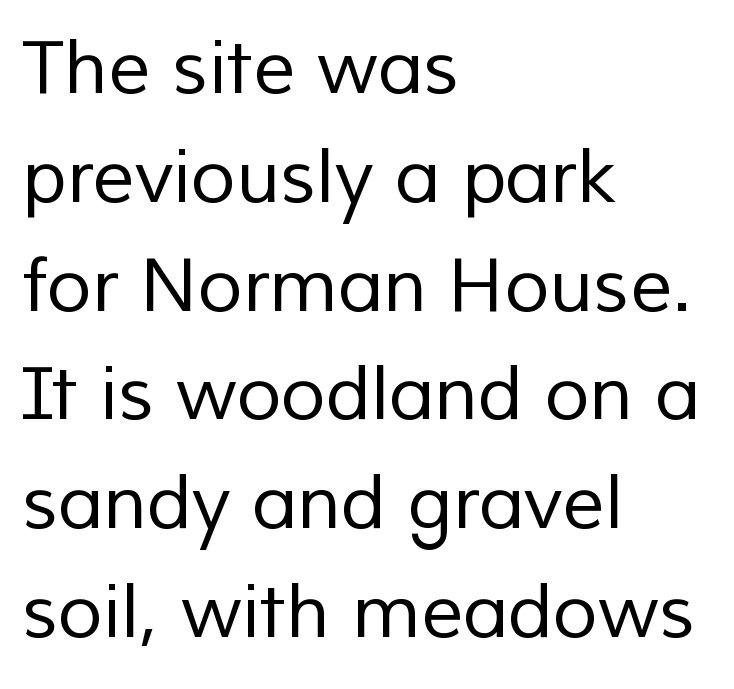
The image shows 74 px regular-weight sans-serif type; set left-aligned, normal line spacing (1.47x), normal letter spacing, not underlined; low stroke contrast and a medium x-height.
